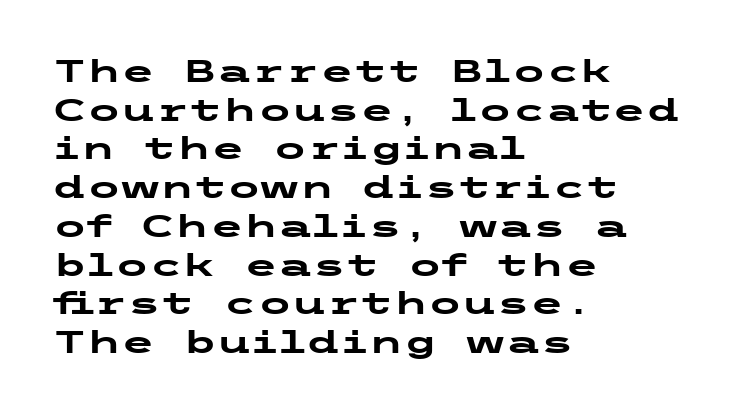
Quick note: interline space is typical. The face used here is a sans, in the tradition of grotesques and geometrics. These lines are set flush left with a ragged right edge. Check under the words: just untouched page.
